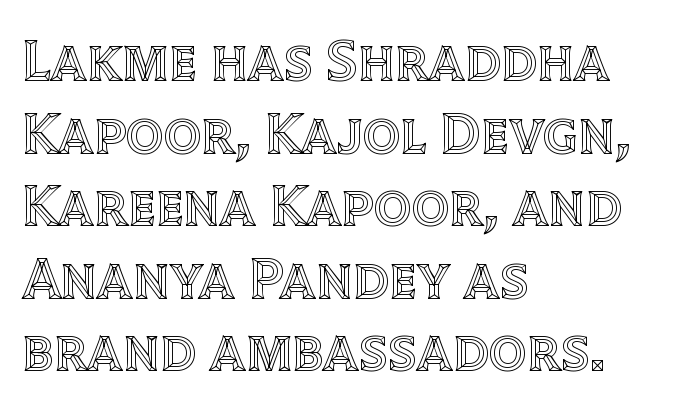
Q: Is the text italic (slanted)? A: No, it is upright.
Q: Is the text underlined? A: No.
Q: How is the paragraph aligned? A: Left-aligned.
Q: Is the spacing between letters normal or unusually wide? A: Normal.
Q: Width (condensed, normal, or wide)? A: Normal.
Q: x-height? A: Large.
Q: Monospaced? A: No.
